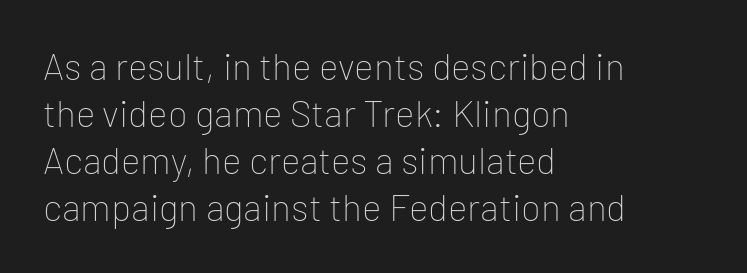
{"serif": "no", "italic": "no", "bold": "no", "weight": "thin", "width": "normal", "stroke_contrast": "low", "x_height": "medium", "monospaced": "no", "underline": "no", "align": "left", "line_spacing": "normal", "line_spacing_ratio": 1.27, "letter_spacing": "normal", "letter_spacing_em": 0.0, "glyph_px": 37}
